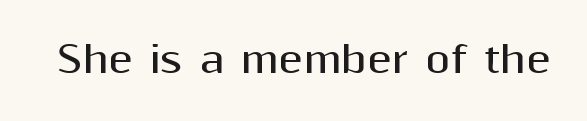
Q: Is the text bold? A: Yes.
Q: Is the text italic (slanted)? A: No, it is upright.
Q: Is the typeface a serif or a sans-serif typeface? A: Sans-serif.
Q: Is the text underlined? A: No.
Q: Is the spacing between letters normal or unusually wide? A: Normal.
Q: Width (condensed, normal, or wide)? A: Normal.
Q: Stroke contrast? A: Medium.
Q: x-height? A: Medium.
Q: Monospaced? A: No.
